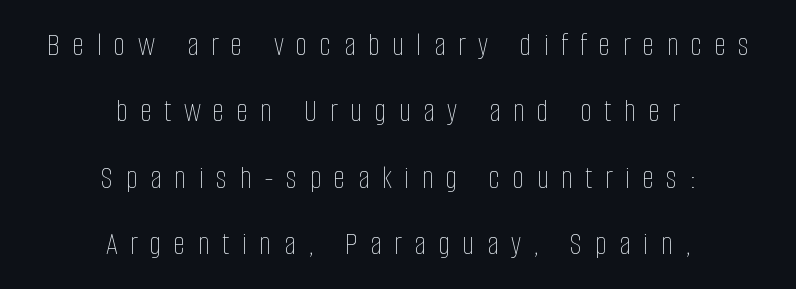
{"italic": "no", "bold": "no", "weight": "thin", "width": "condensed", "stroke_contrast": "low", "x_height": "large", "monospaced": "no", "underline": "no", "align": "center", "line_spacing": "loose", "line_spacing_ratio": 2.01, "letter_spacing": "wide", "letter_spacing_em": 0.38, "glyph_px": 33}
